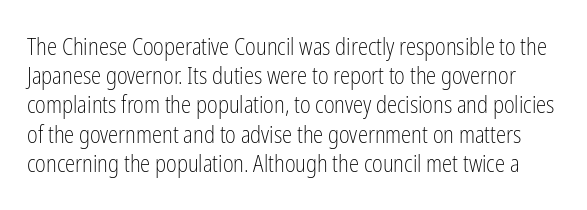
{"italic": "no", "bold": "no", "underline": "no", "line_spacing": "normal", "line_spacing_ratio": 1.27, "letter_spacing": "normal", "letter_spacing_em": 0.0, "glyph_px": 23}
